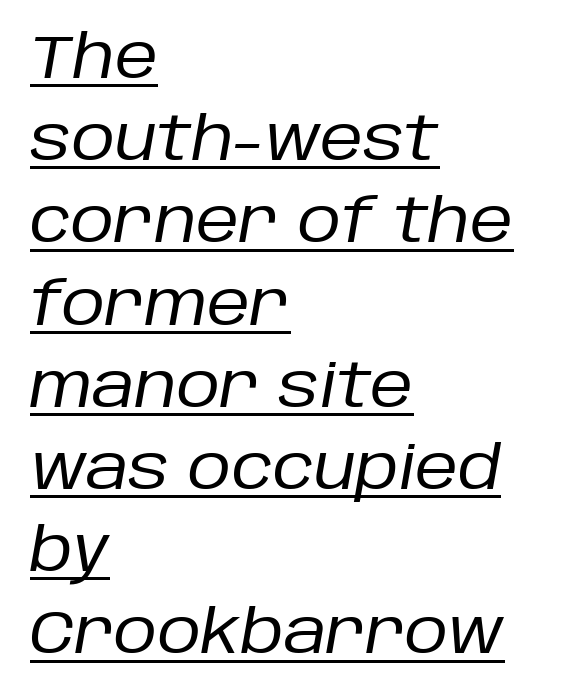
Q: Is the text bold? A: No.
Q: Is the text italic (slanted)? A: Yes, it leans right by about 10 degrees.
Q: Is the text underlined? A: Yes.
Q: How is the paragraph aligned? A: Left-aligned.
Q: Is the spacing between letters normal or unusually wide? A: Normal.
Q: Is the spacing between lines tight, normal or loose? A: Normal.
Q: Width (condensed, normal, or wide)? A: Normal.
Q: Stroke contrast? A: Low.
Q: x-height? A: Large.
Q: Monospaced? A: No.
